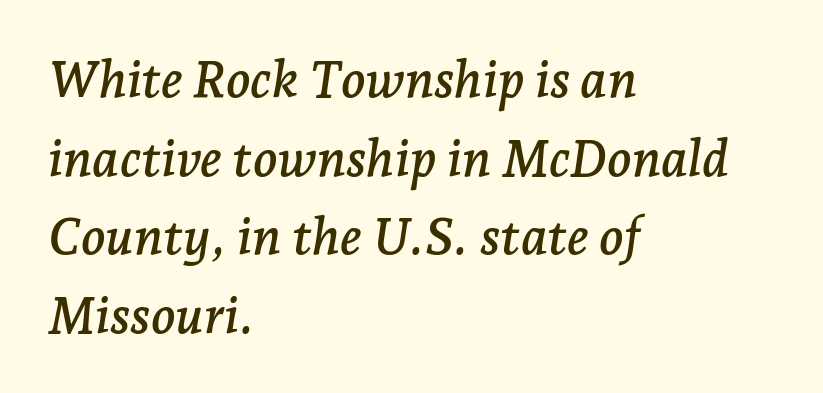
Yep, that's italic — everything's leaning. The designer left line spacing at the default. In terms of letterform style, serifs are clearly present. You could call the tracking neutral — neither tight nor loose. This sample has the flowing, uneven cadence of proportional lettering. Casual observation: everything's shoved over to the left.
